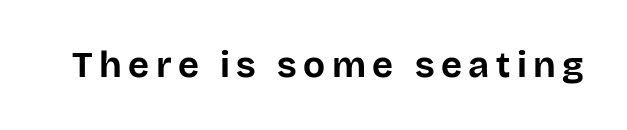
This sample uses an upright cut, with every glyph sitting square on the baseline. Clear beneath every line of the passage. This rendering employs a face without finishing strokes, i.e., a sans-serif. Thick stems and heavy bowls — unmistakably bold. This sample has the flowing, uneven cadence of proportional lettering.
